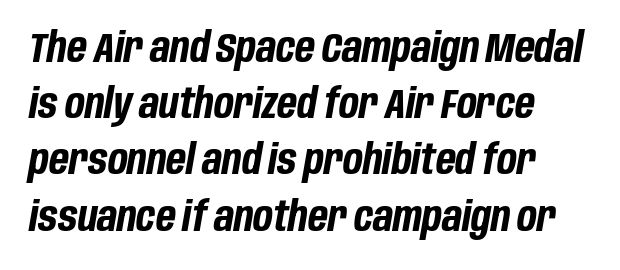
Q: Is the text bold? A: Yes.
Q: Is the text italic (slanted)? A: Yes, it leans right by about 10 degrees.
Q: Is the text underlined? A: No.
Q: How is the paragraph aligned? A: Left-aligned.
Q: Is the spacing between letters normal or unusually wide? A: Normal.
Q: Is the spacing between lines tight, normal or loose? A: Normal.
Q: Width (condensed, normal, or wide)? A: Condensed.
Q: Stroke contrast? A: Low.
Q: x-height? A: Large.
Q: Monospaced? A: No.
